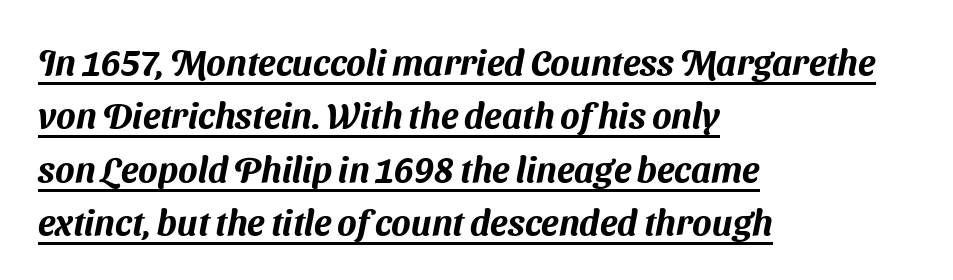
Q: Is the typeface a serif or a sans-serif typeface? A: Sans-serif.
Q: Is the text underlined? A: Yes.
Q: How is the paragraph aligned? A: Left-aligned.
Q: Is the spacing between letters normal or unusually wide? A: Normal.
Q: Is the spacing between lines tight, normal or loose? A: Normal.
Q: Width (condensed, normal, or wide)? A: Normal.
Q: Stroke contrast? A: Medium.
Q: x-height? A: Medium.
Q: Monospaced? A: No.
